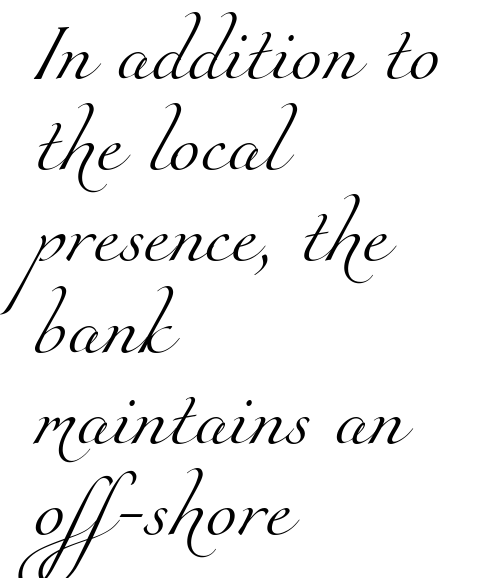
{"serif": "yes", "bold": "no", "weight": "light", "width": "normal", "stroke_contrast": "medium", "x_height": "small", "monospaced": "no", "underline": "no", "align": "left", "line_spacing": "normal", "line_spacing_ratio": 1.6, "letter_spacing": "normal", "letter_spacing_em": 0.0, "glyph_px": 57}
